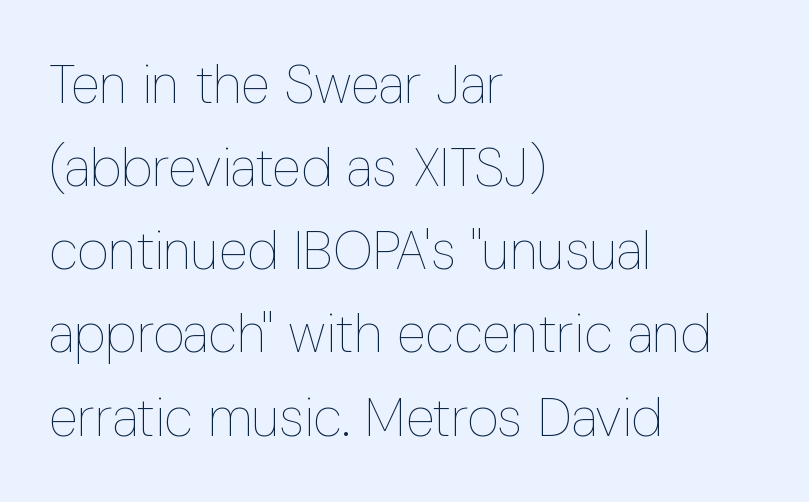
{"italic": "no", "bold": "no", "weight": "thin", "width": "condensed", "stroke_contrast": "low", "x_height": "medium", "monospaced": "no", "underline": "no", "align": "left", "line_spacing": "normal", "line_spacing_ratio": 1.54, "letter_spacing": "normal", "letter_spacing_em": 0.0, "glyph_px": 54}
